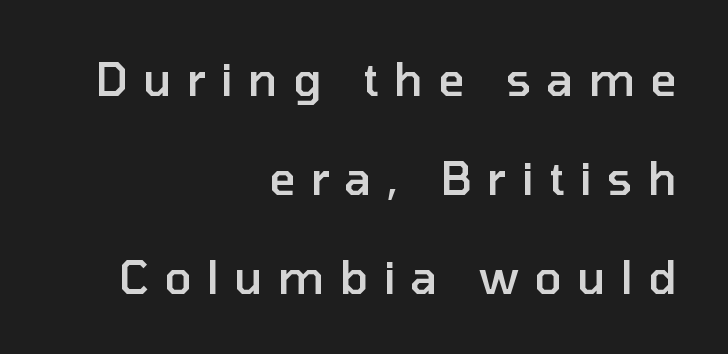
Q: Is the text bold? A: Semi-bold.
Q: Is the text italic (slanted)? A: No, it is upright.
Q: Is the typeface a serif or a sans-serif typeface? A: Sans-serif.
Q: Is the text underlined? A: No.
Q: How is the paragraph aligned? A: Right-aligned.
Q: Is the spacing between letters normal or unusually wide? A: Unusually wide.
Q: Is the spacing between lines tight, normal or loose? A: Loose.
Q: Width (condensed, normal, or wide)? A: Normal.
Q: Stroke contrast? A: Low.
Q: x-height? A: Medium.
Q: Monospaced? A: No.
